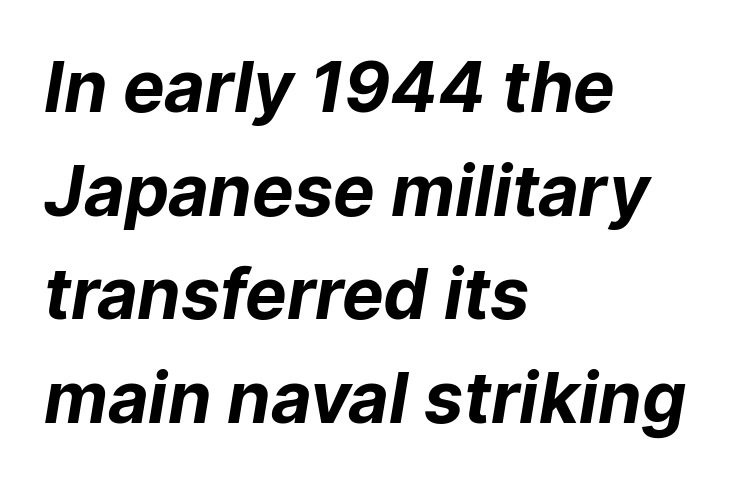
The image shows 70 px bold sans-serif type; set left-aligned, normal line spacing (1.48x), normal letter spacing, not underlined; low stroke contrast and a medium x-height.
